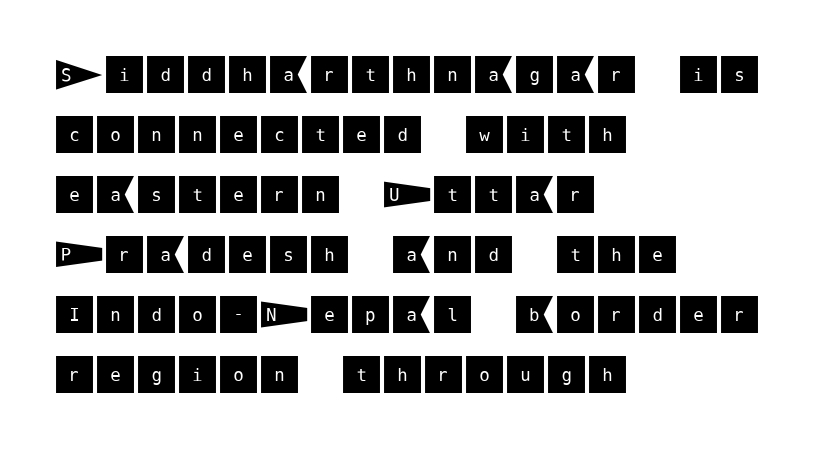
In terms of letterspacing, this is plain default setting. Any mark beneath the type? The region is blank. Compared with typical paragraphs, the rows here are spaced about the same. Compared with a centered layout, this one pins lines to the left instead. You can tell from the bare stems that sans-serif type was used. Ordinary non-slanted type is in use.
